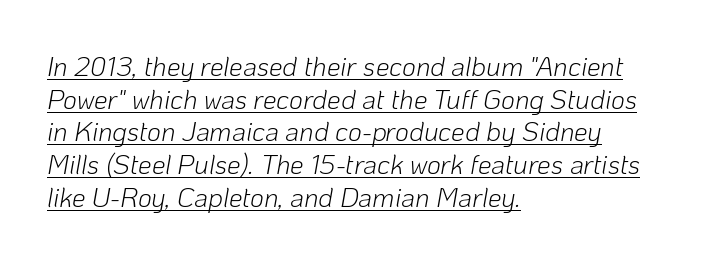
This is oblique type, the kind used for emphasis or titles. The rendering anchors every line to the left-hand side. Spacing between characters is what you'd get straight out of the box. Is there an underline? Yes — a line sits under the letters.
